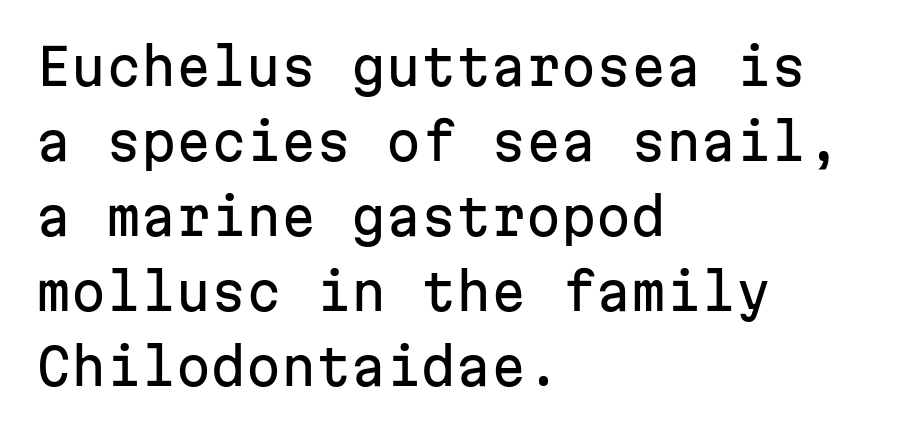
It's the straight-up-and-down kind of type. Notice how the passage keeps a crisp vertical edge on the left only. The zone under the glyphs is completely vacant. The gaps between neighbouring characters are ordinary and unremarkable. The letters carry no serifs — their stems end cleanly without finishing strokes.
